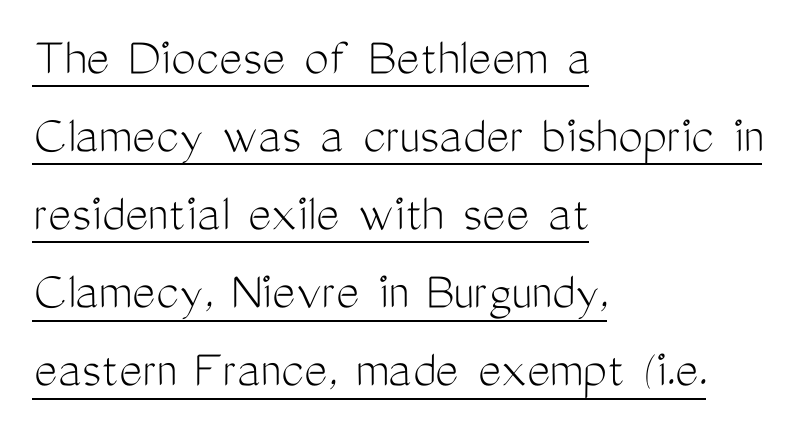
The image shows 55 px light, condensed sans-serif type, upright; set left-aligned, normal line spacing (1.42x), normal letter spacing, underlined; medium stroke contrast and a medium x-height.
